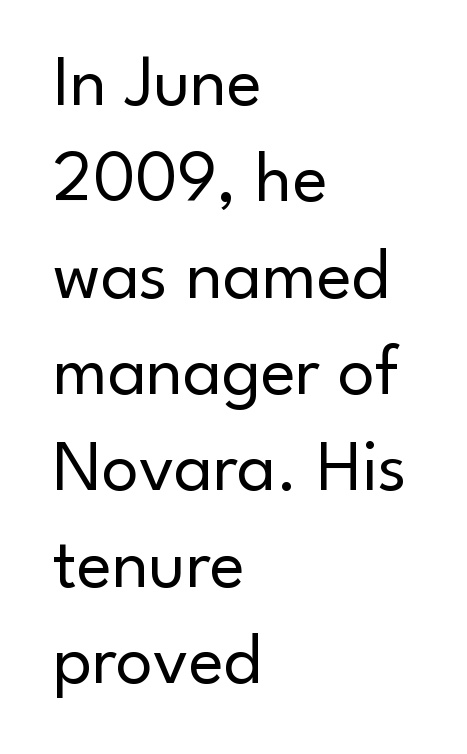
The image shows 73 px regular-weight sans-serif type, upright; set left-aligned, normal line spacing (1.32x), normal letter spacing, not underlined; low stroke contrast and a small x-height.
